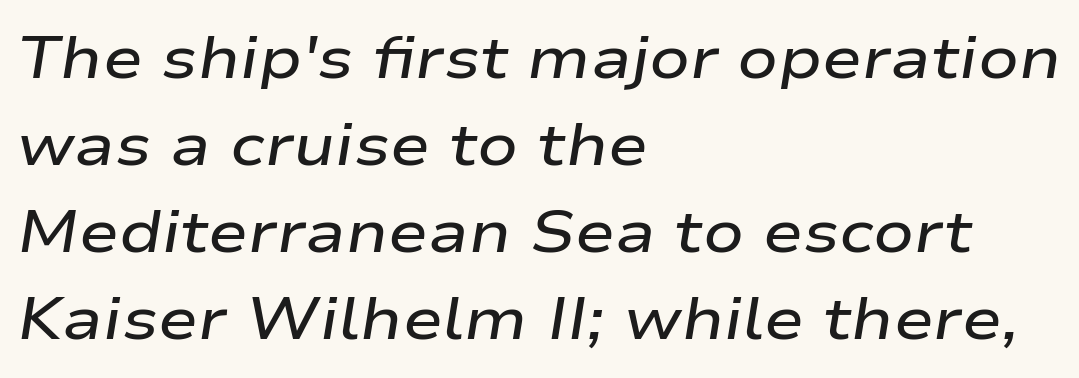
Think of a printed novel: that variable character pitch is what you see here. One glance says typical: line gaps are just what's usual. Does the lettering tilt? It does — this is italic. A fair bit of extra ink — the face is semibold, not bold.
